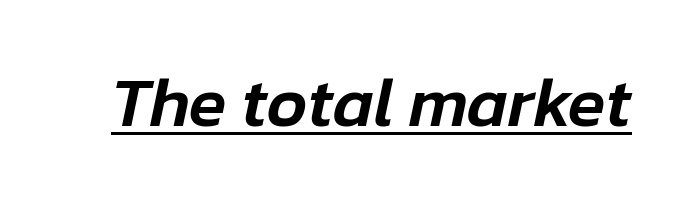
The image shows 69 px text type, italic (leaning right); set normal letter spacing, underlined; low stroke contrast and a medium x-height.
